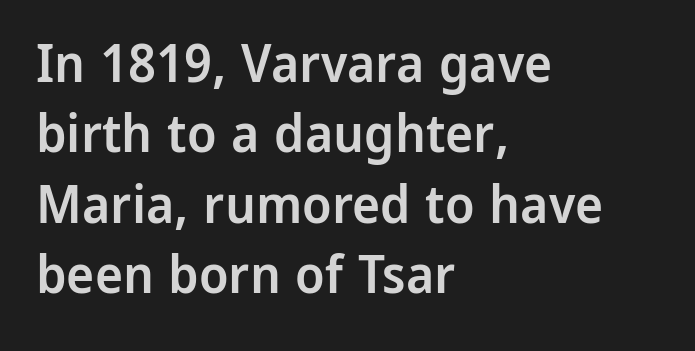
The image shows 53 px semibold sans-serif type, upright; set left-aligned, normal line spacing (1.33x), normal letter spacing, not underlined; low stroke contrast and a medium x-height.
